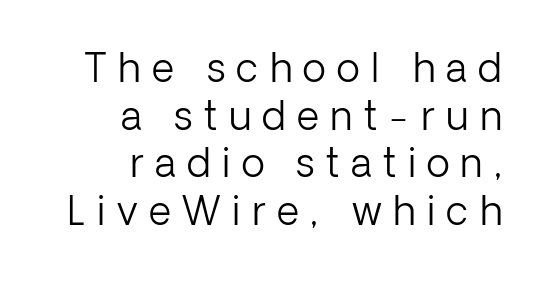
{"serif": "no", "italic": "no", "bold": "no", "weight": "light", "width": "normal", "stroke_contrast": "low", "x_height": "medium", "monospaced": "no", "underline": "no", "align": "right", "line_spacing_ratio": 1.22, "letter_spacing": "wide", "letter_spacing_em": 0.29, "glyph_px": 39}
